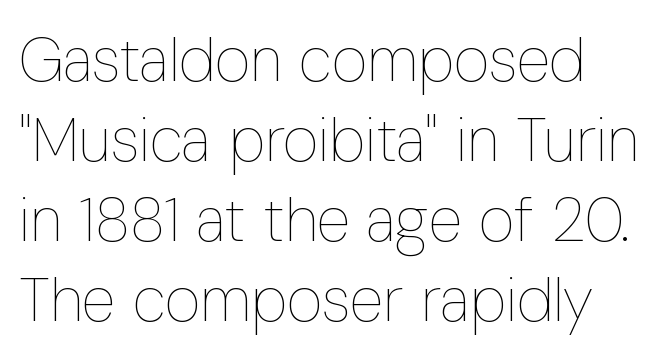
Q: Is the text bold? A: No.
Q: Is the text italic (slanted)? A: No, it is upright.
Q: Is the text underlined? A: No.
Q: Is the spacing between letters normal or unusually wide? A: Normal.
Q: Is the spacing between lines tight, normal or loose? A: Normal.
Q: Width (condensed, normal, or wide)? A: Condensed.
Q: Stroke contrast? A: Low.
Q: x-height? A: Medium.
Q: Monospaced? A: No.
